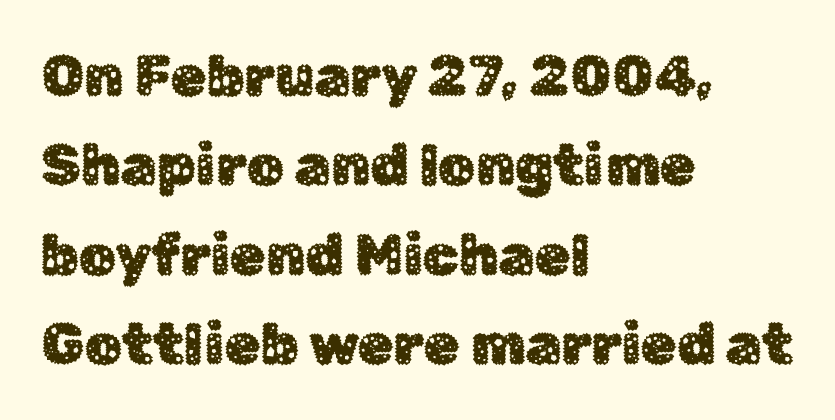
The face used here is rendered with its standard letterfit. Descenders hang freely into open space. This sample has the flowing, uneven cadence of proportional lettering. Nothing sits at the stroke ends, so this counts as sans-serif.
